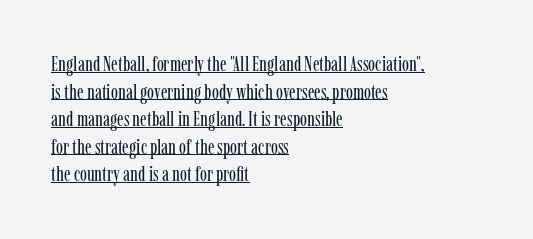
The image shows 21 px text type, upright; set left-aligned, normal line spacing (1.31x), normal letter spacing, underlined.
